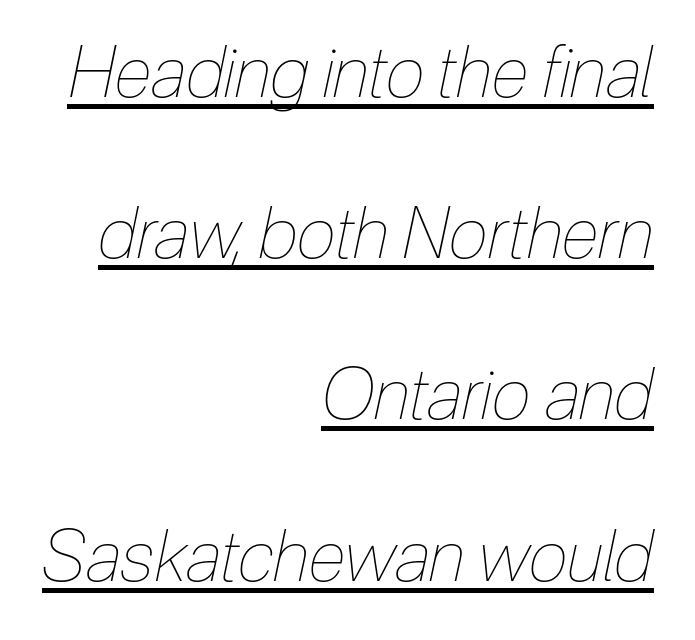
{"italic": "yes", "lean": "right", "slant_degrees": 12, "bold": "no", "weight": "thin", "width": "condensed", "stroke_contrast": "low", "x_height": "medium", "monospaced": "no", "underline": "yes", "align": "right", "line_spacing": "loose", "line_spacing_ratio": 2.27, "letter_spacing": "normal", "letter_spacing_em": 0.0, "glyph_px": 71}
